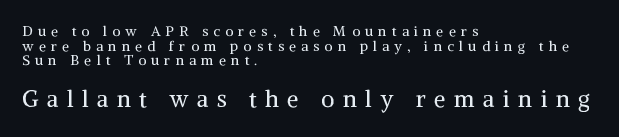
The typesetting does not lean heavy: it is not bold. Closely set lines give the paragraph a compact silhouette. These lines are set flush left with a ragged right edge. Honestly, there is no underline to notice here at all. Characters follow at a spacing far wider than the type designer built in.
